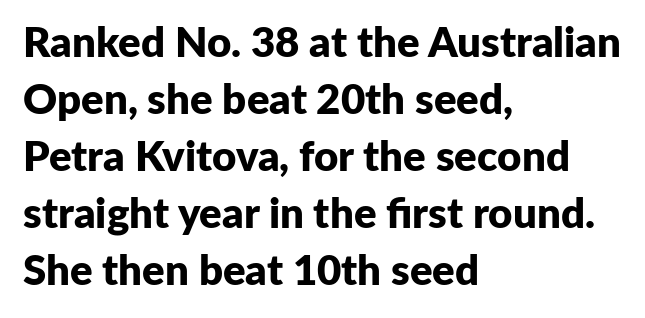
{"serif": "no", "italic": "no", "bold": "yes", "weight": "bold", "width": "normal", "stroke_contrast": "low", "x_height": "medium", "monospaced": "no", "underline": "no", "align": "left", "line_spacing": "normal", "line_spacing_ratio": 1.36, "letter_spacing": "normal", "letter_spacing_em": 0.0, "glyph_px": 42}
